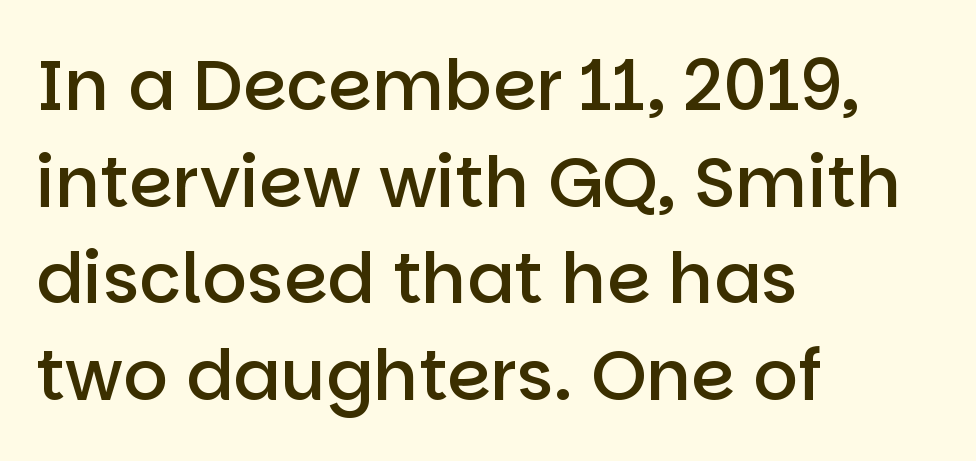
Q: Is the text bold? A: Semi-bold.
Q: Is the text italic (slanted)? A: No, it is upright.
Q: Is the typeface a serif or a sans-serif typeface? A: Sans-serif.
Q: Is the text underlined? A: No.
Q: How is the paragraph aligned? A: Left-aligned.
Q: Is the spacing between letters normal or unusually wide? A: Normal.
Q: Is the spacing between lines tight, normal or loose? A: Normal.
Q: Width (condensed, normal, or wide)? A: Normal.
Q: Stroke contrast? A: Low.
Q: x-height? A: Large.
Q: Monospaced? A: No.
